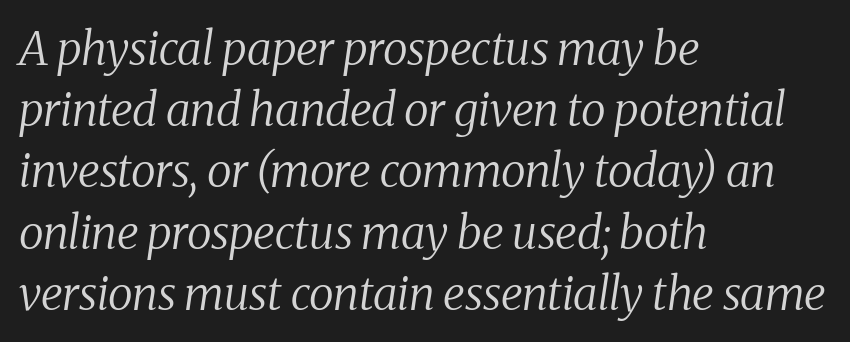
{"serif": "yes", "italic": "yes", "lean": "right", "slant_degrees": 8, "bold": "no", "weight": "regular", "width": "normal", "stroke_contrast": "medium", "x_height": "medium", "monospaced": "no", "underline": "no", "align": "left", "line_spacing": "normal", "line_spacing_ratio": 1.33, "letter_spacing": "normal", "letter_spacing_em": 0.0, "glyph_px": 46}
